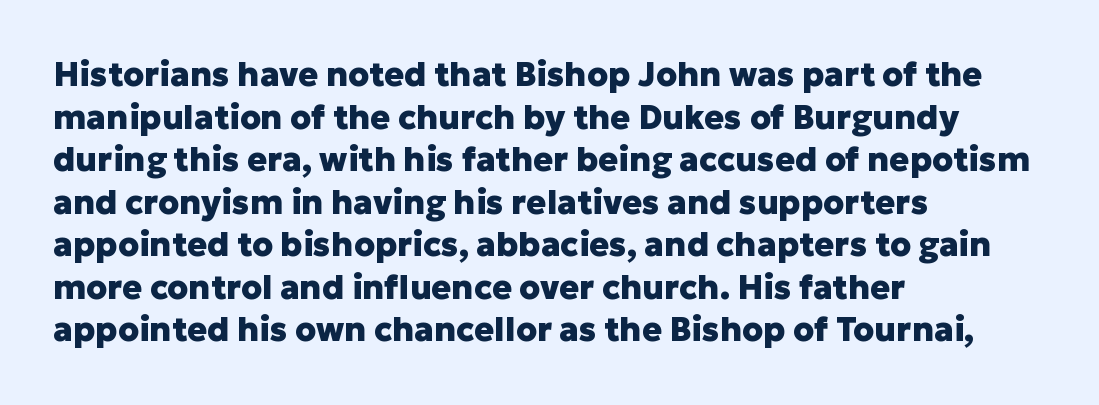
Q: Is the text bold? A: Yes.
Q: Is the text italic (slanted)? A: No, it is upright.
Q: Is the typeface a serif or a sans-serif typeface? A: Sans-serif.
Q: Is the text underlined? A: No.
Q: How is the paragraph aligned? A: Left-aligned.
Q: Is the spacing between letters normal or unusually wide? A: Normal.
Q: Is the spacing between lines tight, normal or loose? A: Normal.
Q: Width (condensed, normal, or wide)? A: Normal.
Q: Stroke contrast? A: Low.
Q: x-height? A: Medium.
Q: Monospaced? A: No.
